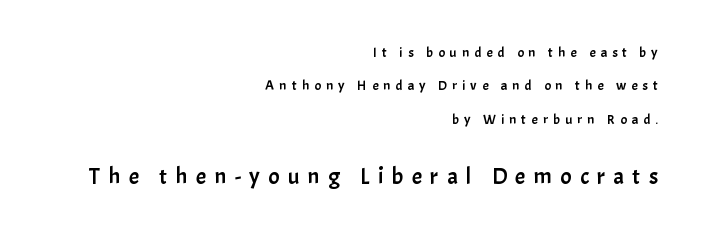
{"italic": "no", "underline": "no", "align": "right", "line_spacing": "loose", "line_spacing_ratio": 2.38, "letter_spacing": "wide", "letter_spacing_em": 0.36, "larger_block": "second", "size_ratio": 1.64, "glyph_px": 23}
